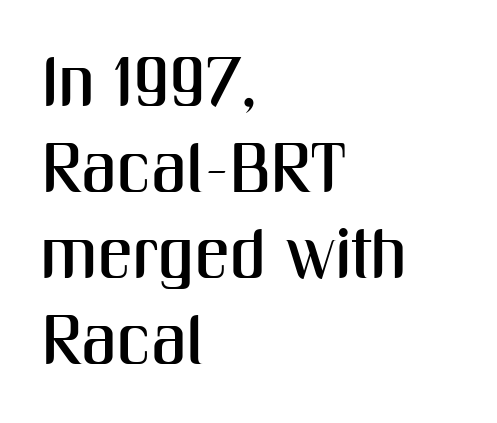
The image shows 70 px condensed sans-serif type, upright; set left-aligned, line spacing 1.23x, normal letter spacing, not underlined; medium stroke contrast and a medium x-height.
